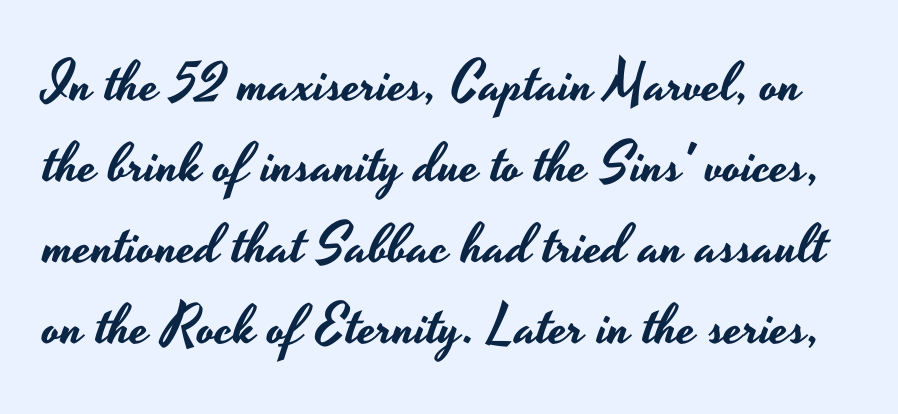
Q: Is the text italic (slanted)? A: Yes.
Q: Is the typeface a serif or a sans-serif typeface? A: Sans-serif.
Q: Is the text underlined? A: No.
Q: Is the spacing between letters normal or unusually wide? A: Normal.
Q: Is the spacing between lines tight, normal or loose? A: Normal.
Q: Width (condensed, normal, or wide)? A: Wide.
Q: Stroke contrast? A: Low.
Q: x-height? A: Small.
Q: Monospaced? A: No.
